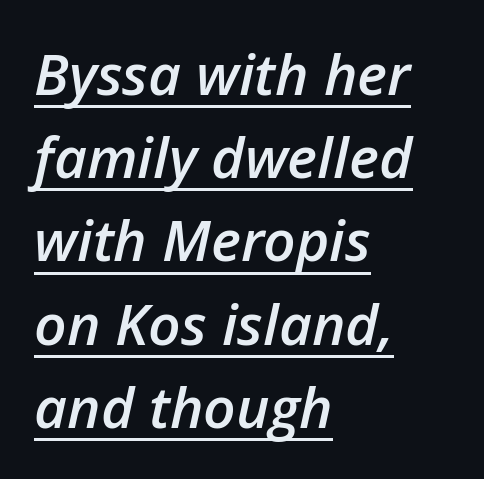
The image shows 57 px semibold type, italic (leaning right); set left-aligned, normal line spacing (1.46x), normal letter spacing, underlined; low stroke contrast and a medium x-height.
